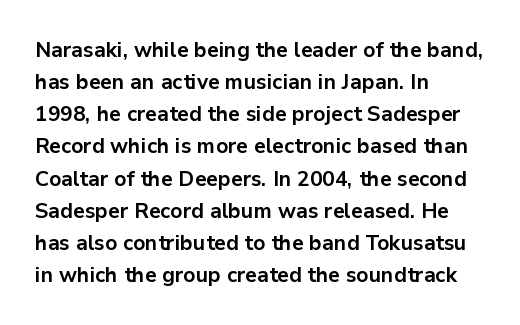
{"italic": "no", "bold": "yes", "underline": "no", "align": "left", "line_spacing": "normal", "line_spacing_ratio": 1.53, "letter_spacing": "normal", "letter_spacing_em": 0.0, "glyph_px": 21}
